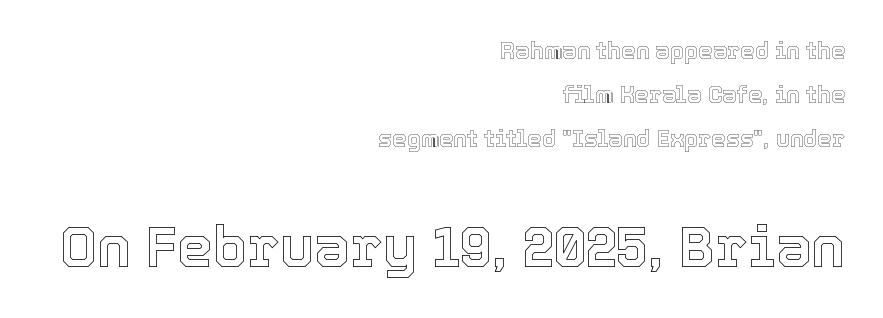
Q: Is the text italic (slanted)? A: No, it is upright.
Q: Is the text underlined? A: No.
Q: How is the paragraph aligned? A: Right-aligned.
Q: Is the spacing between letters normal or unusually wide? A: Normal.
Q: Is the spacing between lines tight, normal or loose? A: Loose.
Q: Which block of text is set in a larger size, the first (top) or the second (bottom)? A: The second (bottom) one.
Q: Width (condensed, normal, or wide)? A: Normal.
Q: x-height? A: Medium.
Q: Monospaced? A: No.
